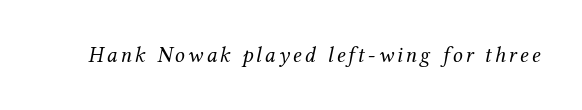
Weight: in the light-to-regular range. The glyphs are unaccompanied by any horizontal stroke below them. Every character sits at an angle, as italics do.
